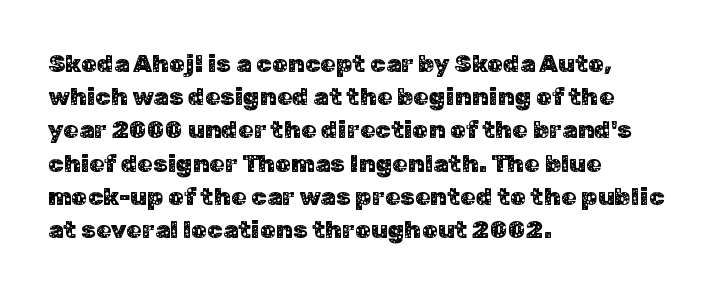
{"italic": "no", "underline": "no", "align": "left", "line_spacing": "normal", "line_spacing_ratio": 1.33, "letter_spacing": "normal", "letter_spacing_em": 0.0, "glyph_px": 25}
